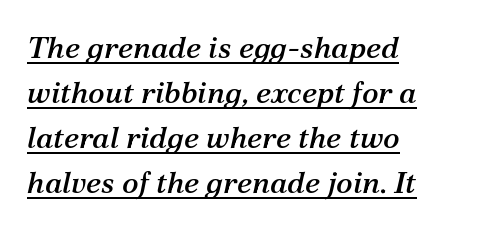
The image shows 31 px serif type, italic (leaning right); set left-aligned, normal line spacing (1.45x), normal letter spacing, underlined; medium stroke contrast and a medium x-height.
